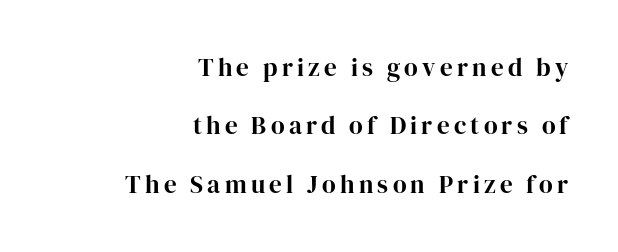
The image shows 25 px text type, upright; set right-aligned, loose line spacing (2.34x), not underlined.
